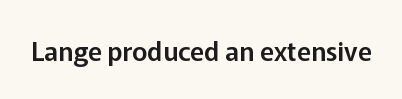
Is there any slant? The stems are plumb. Descenders are the only things crossing below the line. The line texture is even and compact thanks to regular tracking.
